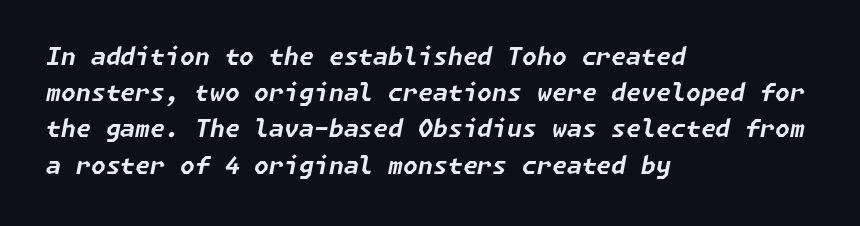
{"italic": "yes", "lean": "right", "slant_degrees": 11, "bold": "yes", "underline": "no", "align": "left", "line_spacing": "normal", "line_spacing_ratio": 1.51, "letter_spacing": "normal", "letter_spacing_em": 0.0, "glyph_px": 24}
